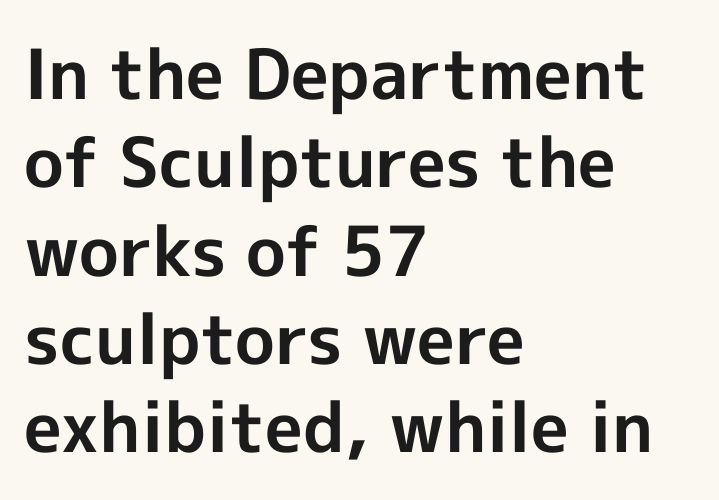
The image shows 69 px bold sans-serif type, upright; set left-aligned, normal line spacing (1.28x), normal letter spacing, not underlined; a medium x-height.
